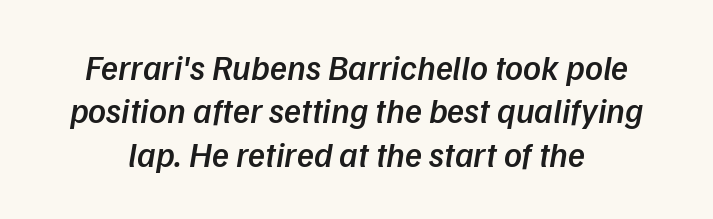
The image shows 35 px semibold type, italic (leaning right); set line spacing 1.24x, normal letter spacing, not underlined; low stroke contrast and a medium x-height.
